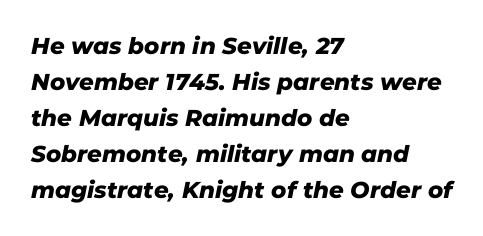
Q: Is the text underlined? A: No.
Q: How is the paragraph aligned? A: Left-aligned.
Q: Is the spacing between letters normal or unusually wide? A: Normal.
Q: Is the spacing between lines tight, normal or loose? A: Normal.
